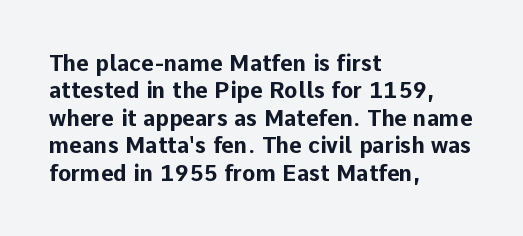
The image shows 22 px bold type, upright; set left-aligned, normal line spacing (1.25x), normal letter spacing, not underlined.
